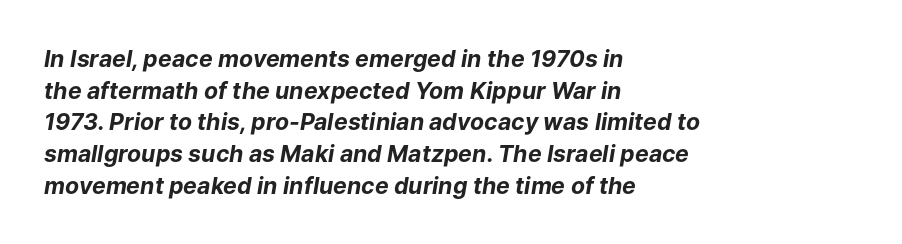
Q: Is the text bold? A: Yes.
Q: Is the text italic (slanted)? A: Yes, it leans right by about 9 degrees.
Q: Is the text underlined? A: No.
Q: How is the paragraph aligned? A: Left-aligned.
Q: Is the spacing between letters normal or unusually wide? A: Normal.
Q: Is the spacing between lines tight, normal or loose? A: Normal.
